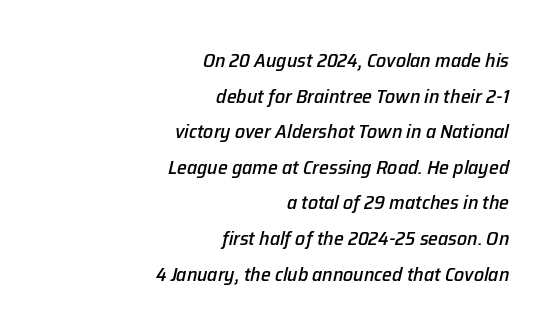
Q: Is the text italic (slanted)? A: Yes, it leans right by about 12 degrees.
Q: Is the text underlined? A: No.
Q: How is the paragraph aligned? A: Right-aligned.
Q: Is the spacing between letters normal or unusually wide? A: Normal.
